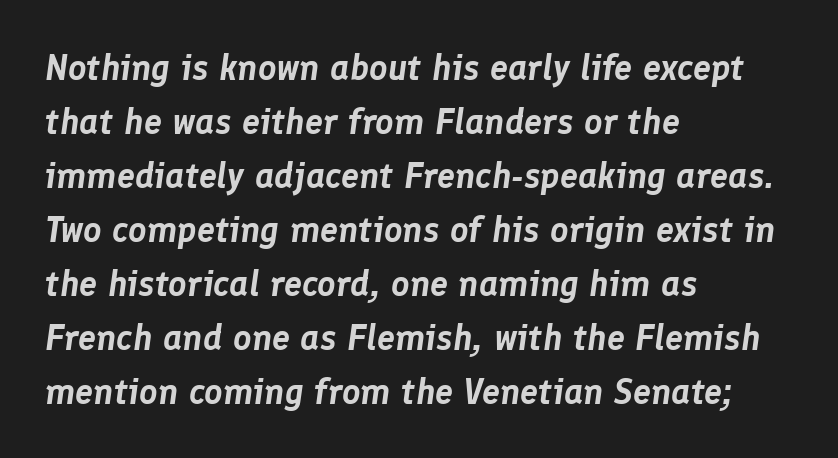
Q: Is the text italic (slanted)? A: Yes, it leans right by about 8 degrees.
Q: Is the text underlined? A: No.
Q: How is the paragraph aligned? A: Left-aligned.
Q: Is the spacing between letters normal or unusually wide? A: Normal.
Q: Is the spacing between lines tight, normal or loose? A: Normal.
Q: Width (condensed, normal, or wide)? A: Normal.
Q: Stroke contrast? A: Low.
Q: x-height? A: Medium.
Q: Monospaced? A: No.
